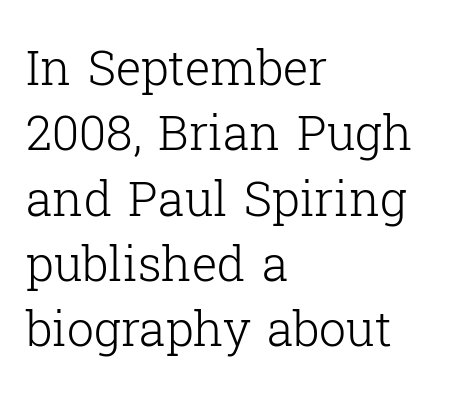
The passage shown is not bold in any degree. Do the characters align in a grid? No, the font is proportional. The line-height multiplier appears to be the usual default. Short note: letters normally spaced.
